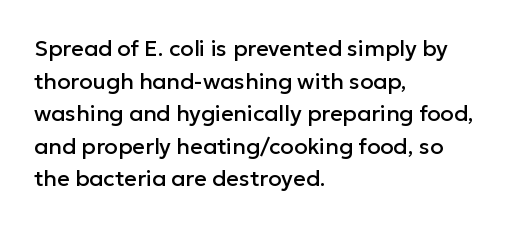
The string is rendered with underlining switched off. Successive baselines arrive at the customary interval. The paragraph shown leans on its left margin. Do the letters lean? They stand straight. The passage shown has conventional tracking throughout.
